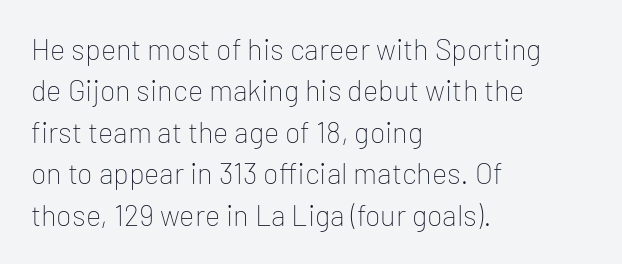
{"serif": "no", "italic": "no", "bold": "no", "weight": "thin", "width": "normal", "stroke_contrast": "low", "x_height": "medium", "monospaced": "no", "underline": "no", "align": "left", "line_spacing": "normal", "line_spacing_ratio": 1.43, "letter_spacing": "normal", "letter_spacing_em": 0.0, "glyph_px": 29}
